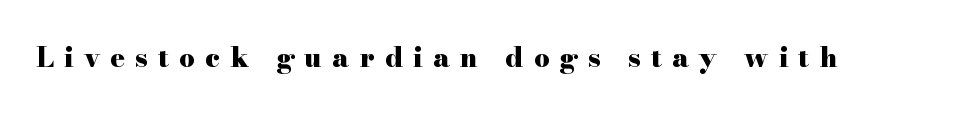
{"italic": "no", "bold": "yes", "underline": "no", "letter_spacing": "wide", "letter_spacing_em": 0.38, "glyph_px": 27}
